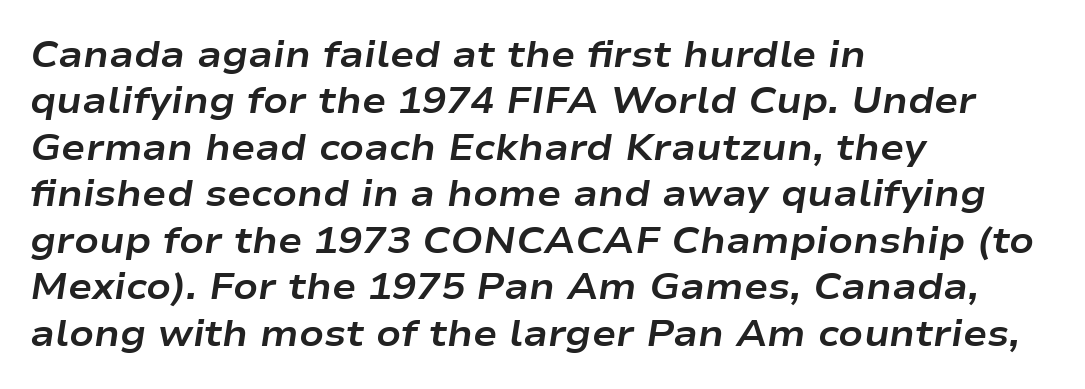
Rendered with sloped, italic letterforms. Normally led — the rows are evenly, conventionally spaced. Character widths vary here, with narrow letters taking less room than wide ones. A dark, heavy texture on the line: the type is bold. Underlining? Definitely not there. Layout note: lines flush left.
